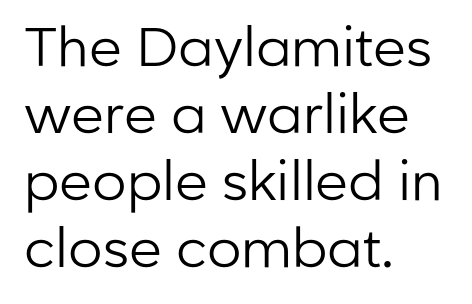
{"serif": "no", "italic": "no", "bold": "no", "weight": "regular", "width": "normal", "stroke_contrast": "low", "x_height": "medium", "monospaced": "no", "underline": "no", "align": "left", "line_spacing_ratio": 1.24, "letter_spacing": "normal", "letter_spacing_em": 0.0, "glyph_px": 54}
